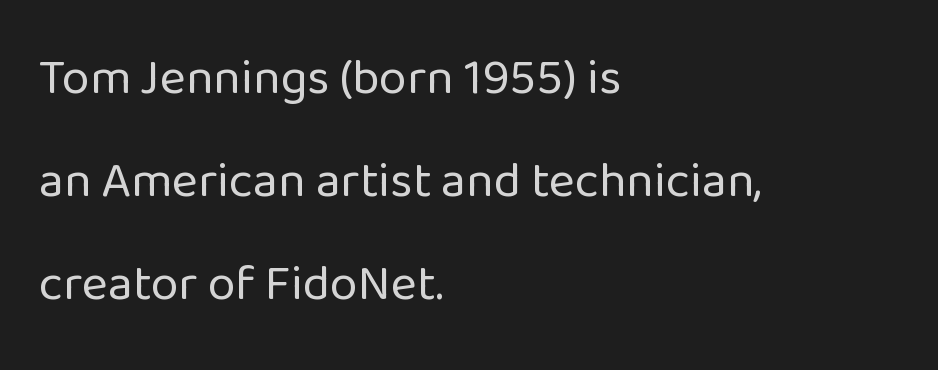
Q: Is the text bold? A: No.
Q: Is the text italic (slanted)? A: No, it is upright.
Q: Is the typeface a serif or a sans-serif typeface? A: Sans-serif.
Q: Is the text underlined? A: No.
Q: How is the paragraph aligned? A: Left-aligned.
Q: Is the spacing between letters normal or unusually wide? A: Normal.
Q: Is the spacing between lines tight, normal or loose? A: Loose.
Q: Width (condensed, normal, or wide)? A: Normal.
Q: Stroke contrast? A: Low.
Q: x-height? A: Medium.
Q: Monospaced? A: No.
